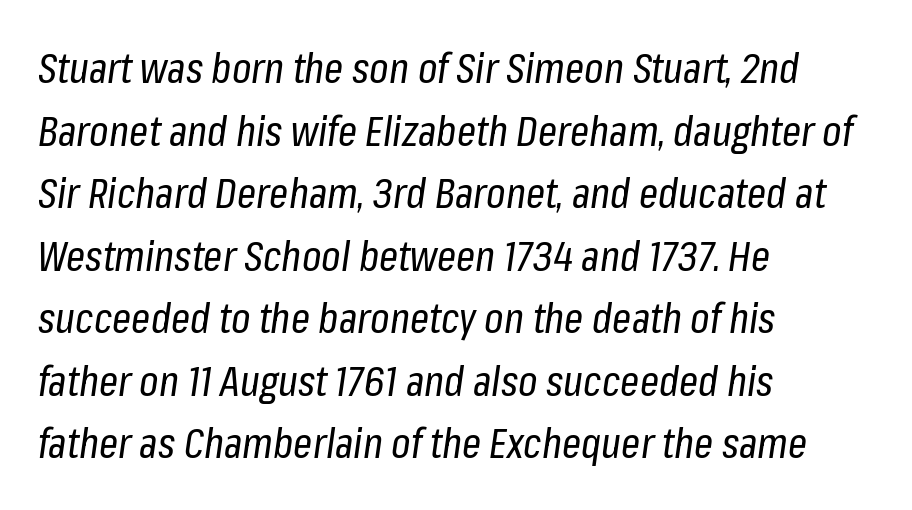
Q: Is the text bold? A: No.
Q: Is the text italic (slanted)? A: Yes, it leans right by about 8 degrees.
Q: Is the text underlined? A: No.
Q: How is the paragraph aligned? A: Left-aligned.
Q: Is the spacing between letters normal or unusually wide? A: Normal.
Q: Is the spacing between lines tight, normal or loose? A: Normal.
Q: Width (condensed, normal, or wide)? A: Condensed.
Q: Stroke contrast? A: Low.
Q: x-height? A: Medium.
Q: Monospaced? A: No.
